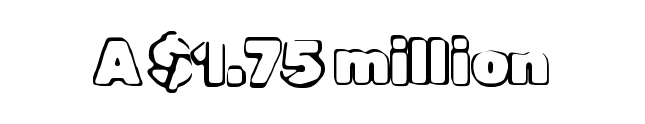
The baseline area is clear. What stands out about the letter spacing? Nothing — it is the standard amount. In terms of posture, this sample is upright. The face used here is proportionally spaced, like ordinary book or web type.
